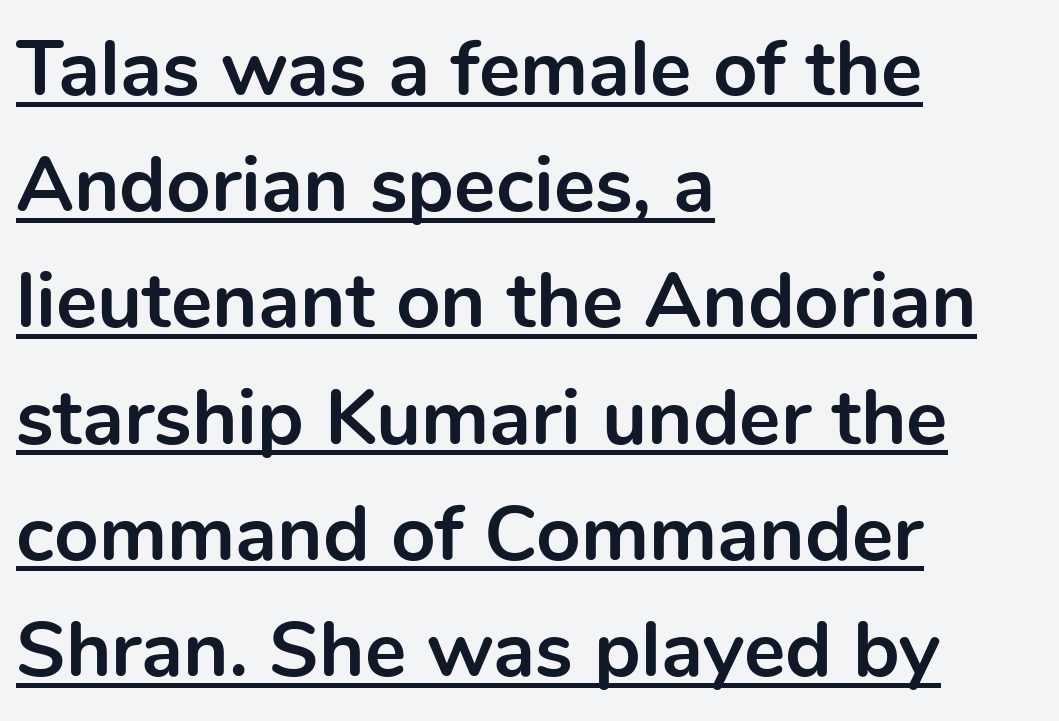
Q: Is the text bold? A: Yes.
Q: Is the text italic (slanted)? A: No, it is upright.
Q: Is the typeface a serif or a sans-serif typeface? A: Sans-serif.
Q: Is the text underlined? A: Yes.
Q: How is the paragraph aligned? A: Left-aligned.
Q: Is the spacing between letters normal or unusually wide? A: Normal.
Q: Is the spacing between lines tight, normal or loose? A: Normal.
Q: Width (condensed, normal, or wide)? A: Normal.
Q: x-height? A: Medium.
Q: Monospaced? A: No.
